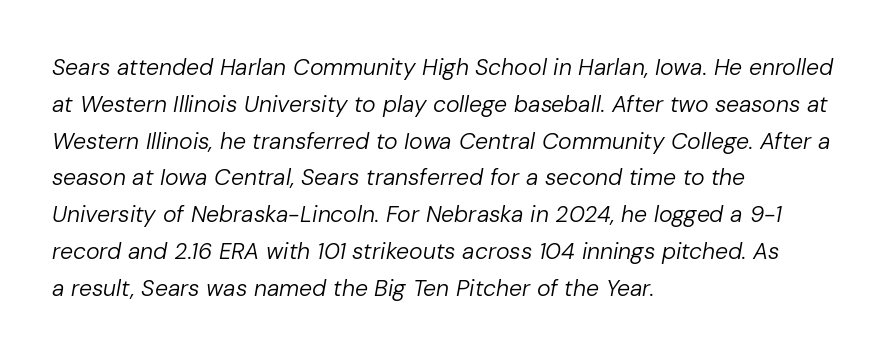
Q: Is the text bold? A: No.
Q: Is the text italic (slanted)? A: Yes, it leans right by about 10 degrees.
Q: Is the text underlined? A: No.
Q: How is the paragraph aligned? A: Left-aligned.
Q: Is the spacing between letters normal or unusually wide? A: Normal.
Q: Is the spacing between lines tight, normal or loose? A: Normal.
